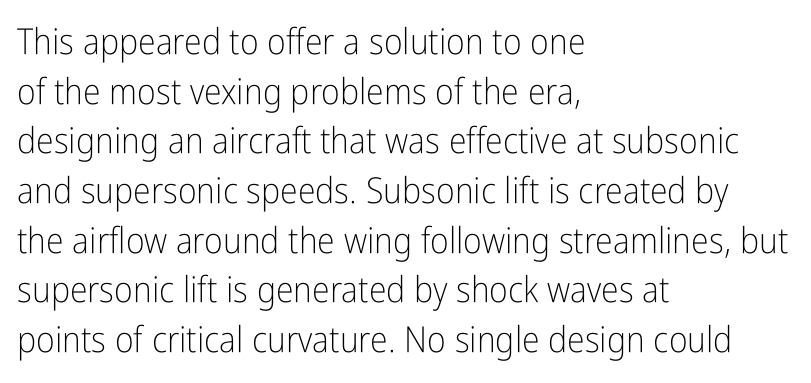
The image shows 36 px light, condensed sans-serif type, upright; set left-aligned, normal line spacing (1.38x), normal letter spacing, not underlined; low stroke contrast and a medium x-height.
